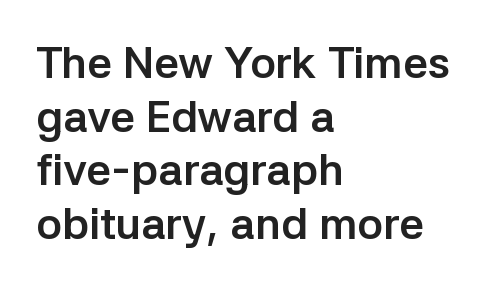
The image shows 44 px semibold sans-serif type, upright; set left-aligned, line spacing 1.22x, normal letter spacing, not underlined; low stroke contrast and a medium x-height.
